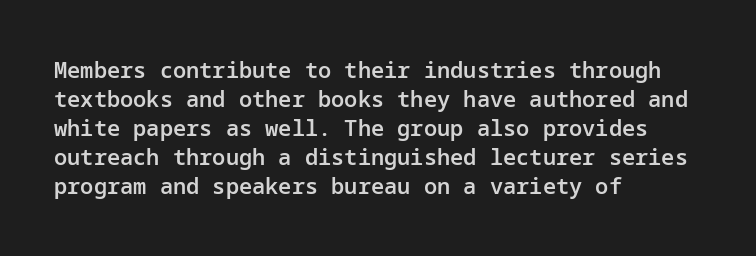
If you drew a ruler down the left edge, every line would touch it. The specimen reads as upright at a glance. The rendering uses a moderate line-height, typical for paragraphs. Has an underline been added? It has not. The line texture is even and compact thanks to regular tracking. Summary of weight: moderately heavy, a semibold.
